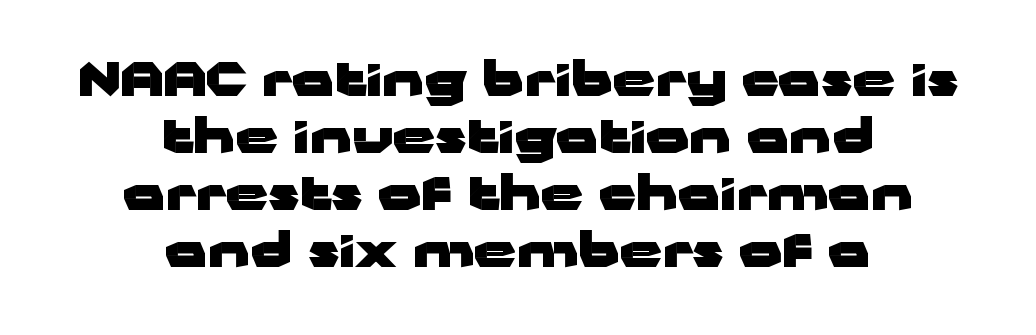
The image shows 47 px heavy, wide sans-serif type, upright; set centered, line spacing 1.21x, normal letter spacing, not underlined; low stroke contrast and a medium x-height.
